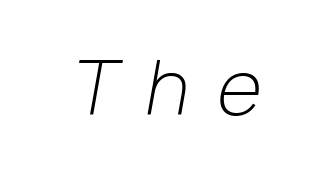
Stems here are at most as thick as an everyday book face. The face used here has a pronounced slope to its letters. The face used here is rendered with a markedly widened letterfit. The space directly below the letters is spotless. You could not count columns in this text — the font is proportionally spaced.
